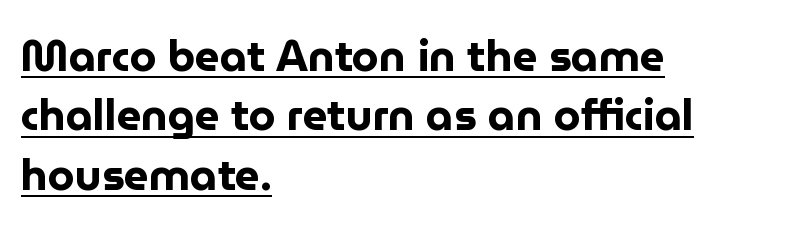
{"serif": "no", "italic": "no", "bold": "yes", "weight": "bold", "width": "normal", "stroke_contrast": "low", "x_height": "medium", "monospaced": "no", "underline": "yes", "align": "left", "line_spacing": "normal", "line_spacing_ratio": 1.38, "letter_spacing": "normal", "letter_spacing_em": 0.0, "glyph_px": 43}
